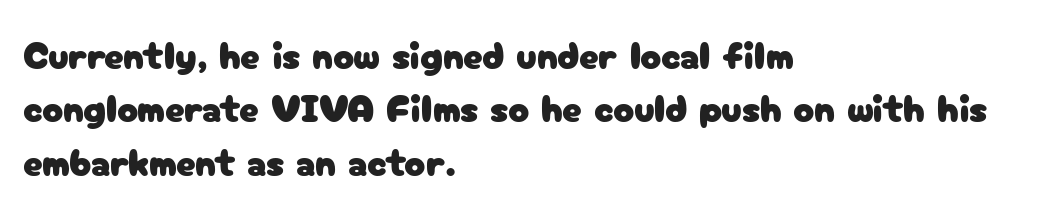
{"serif": "no", "italic": "no", "width": "normal", "stroke_contrast": "low", "x_height": "medium", "monospaced": "no", "underline": "no", "align": "left", "line_spacing": "normal", "line_spacing_ratio": 1.37, "letter_spacing": "normal", "letter_spacing_em": 0.0, "glyph_px": 39}
